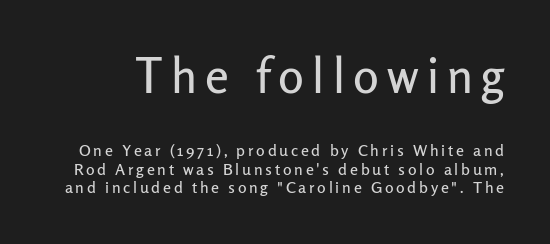
The image shows 48 px sans-serif type, upright; set line spacing 1.16x, not underlined; the first (top) block is 3.0x larger; low stroke contrast and a medium x-height.
